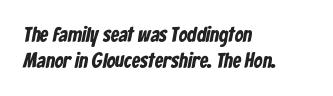
Q: Is the text bold? A: Yes.
Q: Is the text underlined? A: No.
Q: How is the paragraph aligned? A: Left-aligned.
Q: Is the spacing between letters normal or unusually wide? A: Normal.
Q: Is the spacing between lines tight, normal or loose? A: Normal.
